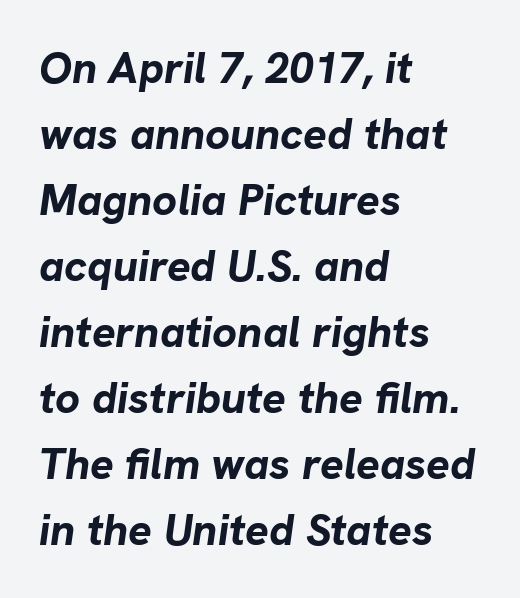
The image shows 44 px bold type, italic (leaning right); set left-aligned, normal line spacing (1.5x), normal letter spacing, not underlined; low stroke contrast and a medium x-height.
